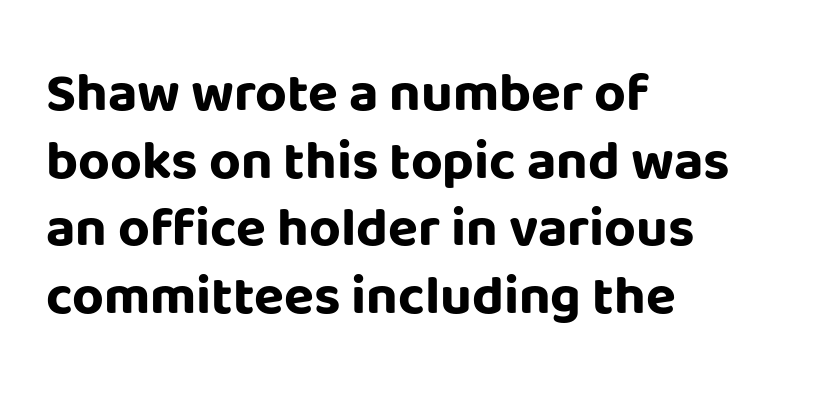
{"serif": "no", "italic": "no", "bold": "yes", "weight": "bold", "width": "normal", "stroke_contrast": "low", "x_height": "large", "monospaced": "no", "underline": "no", "align": "left", "line_spacing_ratio": 1.23, "letter_spacing": "normal", "letter_spacing_em": 0.0, "glyph_px": 55}
